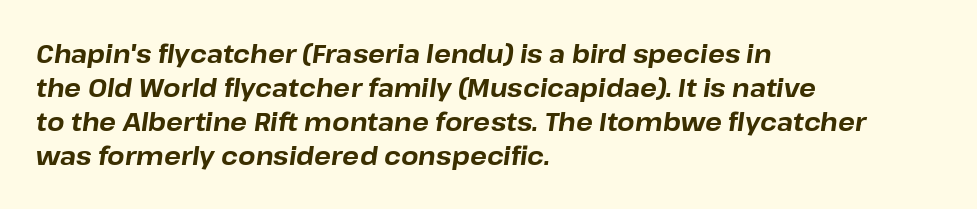
Q: Is the text bold? A: Yes.
Q: Is the text italic (slanted)? A: Yes, it leans right by about 8 degrees.
Q: Is the text underlined? A: No.
Q: How is the paragraph aligned? A: Left-aligned.
Q: Is the spacing between letters normal or unusually wide? A: Normal.
Q: Is the spacing between lines tight, normal or loose? A: Normal.
